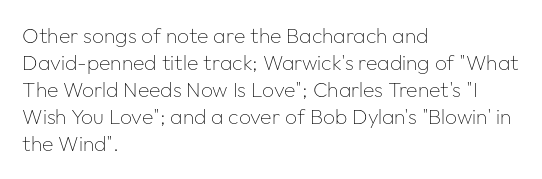
These lines keep a tight, regular rhythm from letter to letter. The rows are spaced the way most documents space them. Nothing heavy about these letters — not bold at all. A roman cut, with each character standing at attention. Check under the words: just untouched page. All the whitespace from short lines collects on the right.
